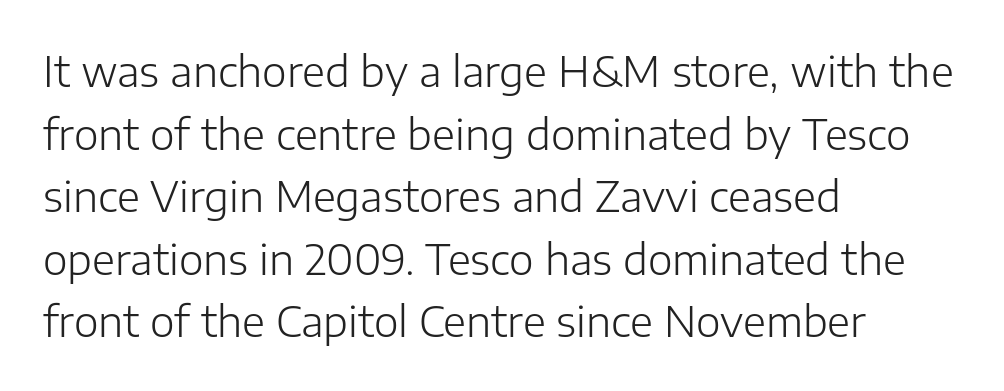
{"serif": "no", "italic": "no", "bold": "no", "weight": "light", "width": "normal", "stroke_contrast": "low", "x_height": "medium", "monospaced": "no", "underline": "no", "align": "left", "line_spacing": "normal", "line_spacing_ratio": 1.49, "letter_spacing": "normal", "letter_spacing_em": 0.0, "glyph_px": 42}
